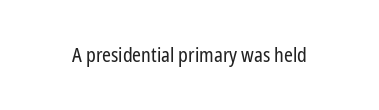
{"italic": "no", "bold": "no", "underline": "no", "letter_spacing": "normal", "letter_spacing_em": 0.0, "glyph_px": 20}
